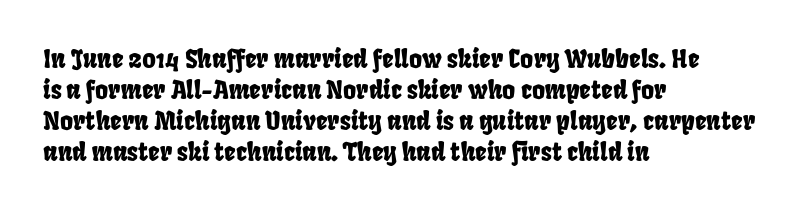
The space beneath each line is pristine and unruled. Compared with typical body copy, the letter spacing here is the same. One-word summary of the alignment: left.
